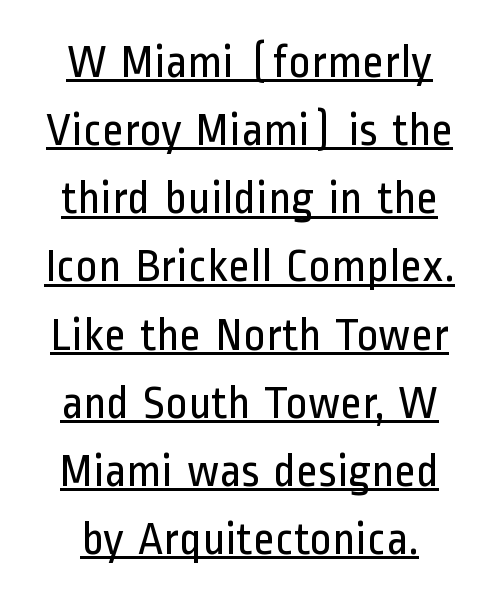
The image shows 47 px regular-weight, condensed sans-serif type, upright; set normal line spacing (1.45x), normal letter spacing, underlined; low stroke contrast and a medium x-height.
